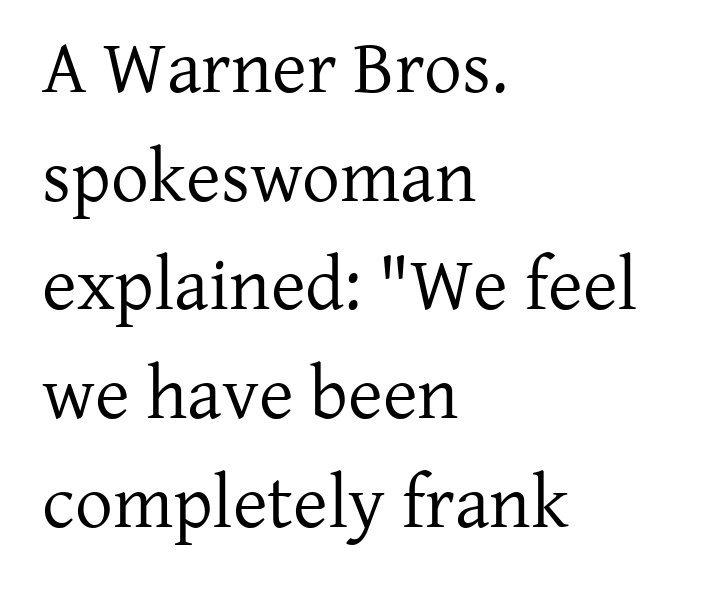
The image shows 75 px regular-weight serif type, upright; set left-aligned, normal line spacing (1.45x), normal letter spacing, not underlined; low stroke contrast and a medium x-height.
